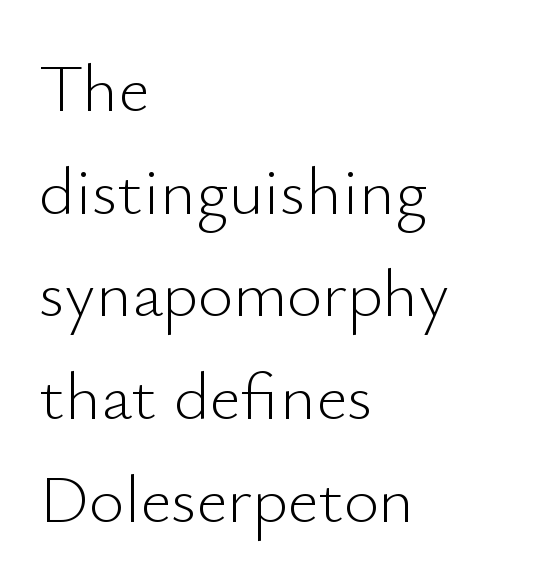
Think of a printed novel: that variable character pitch is what you see here. Think standard paragraph weight, or any step lighter than that. The face used here is rendered with its standard letterfit. If you drew a ruler down the left edge, every line would touch it. Clear beneath every line of the passage. To sum up the face: it is a sans, with no serifs.
